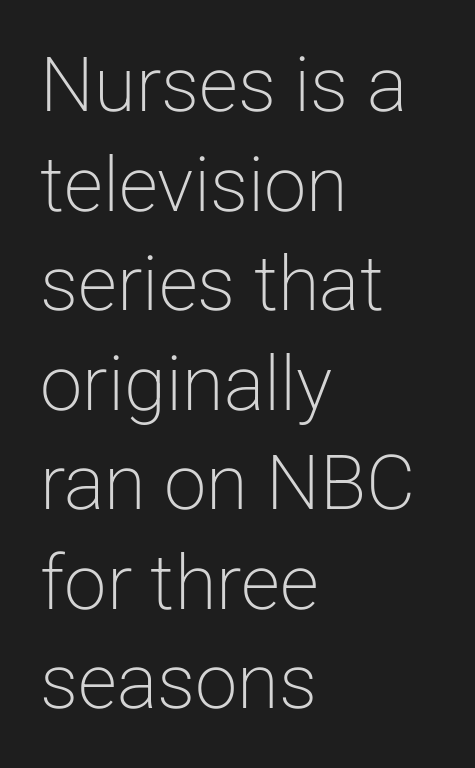
You could not count columns in this text — the font is proportionally spaced. Italic: no, the glyphs are upright roman. Leading matches the norm, producing a regular column. Examine the stroke ends and you'll find no serifs. This is not heavy type; no bold has been used.
